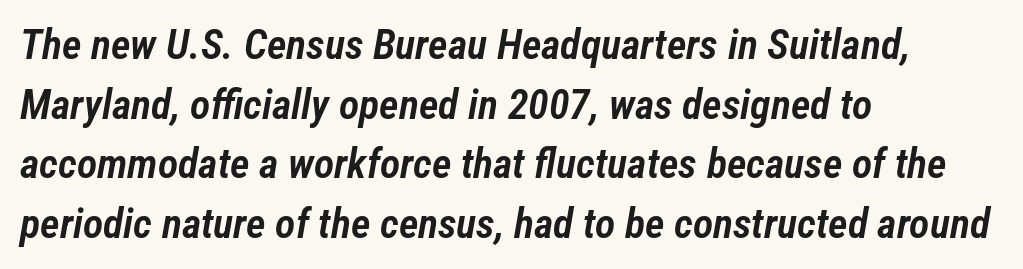
Each letter keeps its own natural width here, so spacing adapts to shape. Emphasis by weight is partial: semibold. This block has exactly the height ordinary leading produces. This rendering uses left alignment, leaving the right contour irregular. Tracking here is standard; glyphs follow each other at the usual distance. Clear beneath every line of the passage.
